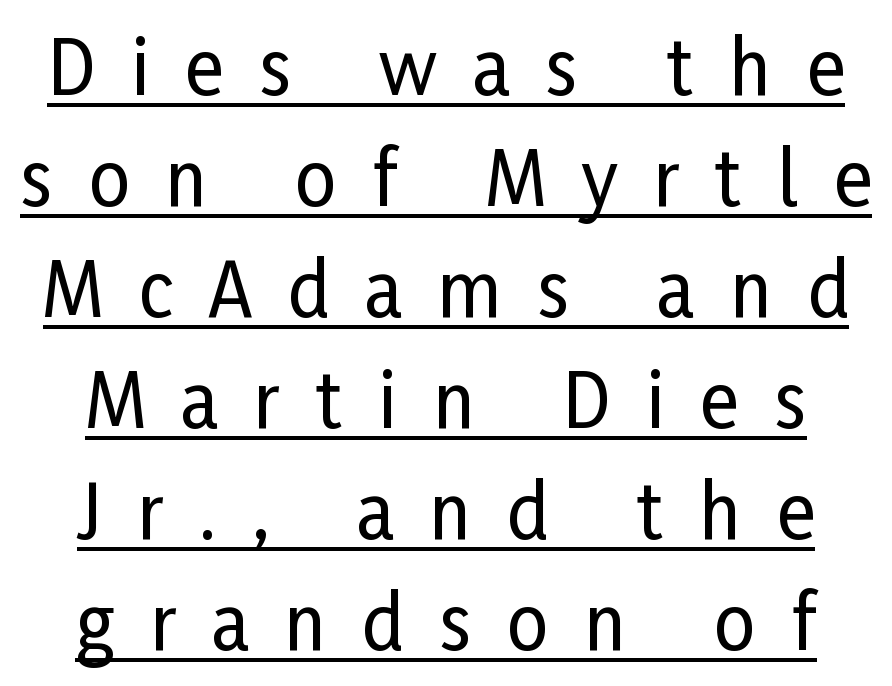
{"serif": "no", "italic": "no", "width": "condensed", "stroke_contrast": "low", "x_height": "medium", "monospaced": "no", "underline": "yes", "line_spacing": "normal", "line_spacing_ratio": 1.52, "letter_spacing": "wide", "letter_spacing_em": 0.49, "glyph_px": 73}
